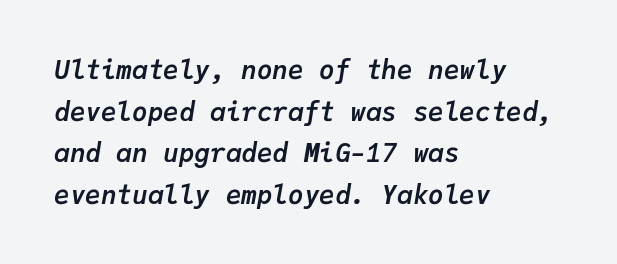
The compositor pushed each line to the left boundary. Thick stems and heavy bowls — unmistakably bold. Reading down the column, the eye jumps a familiar distance to each next line. The glyphs look as if they've been sheared to an angle. The passage shown is not underscored anywhere.
